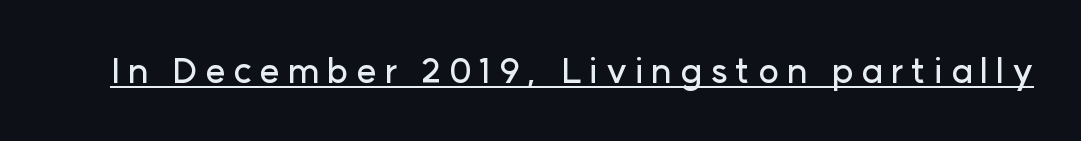
Designer's note — italics off, roman on. The letters carry no serifs — their stems end cleanly without finishing strokes. The passage shown has open, widely tracked lettering throughout. Each letter keeps its own natural width here, so spacing adapts to shape.
